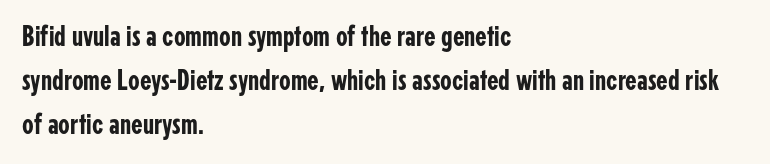
{"serif": "no", "italic": "no", "width": "condensed", "stroke_contrast": "low", "x_height": "medium", "monospaced": "no", "underline": "no", "align": "left", "line_spacing": "normal", "line_spacing_ratio": 1.47, "letter_spacing": "normal", "letter_spacing_em": 0.0, "glyph_px": 30}
